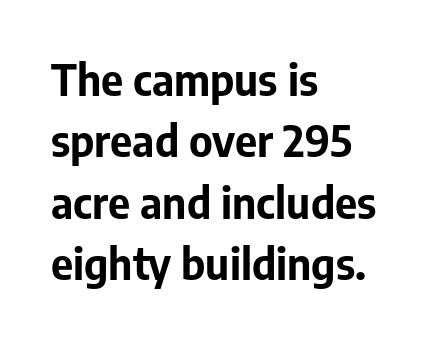
You can tell from the bare stems that sans-serif type was used. Descenders are the only things crossing below the line. A student would call this left alignment; a typographer would say flush left, rag right. Think of a printed novel: that variable character pitch is what you see here. Designer's note — italics off, roman on. Line spacing here is normal.
